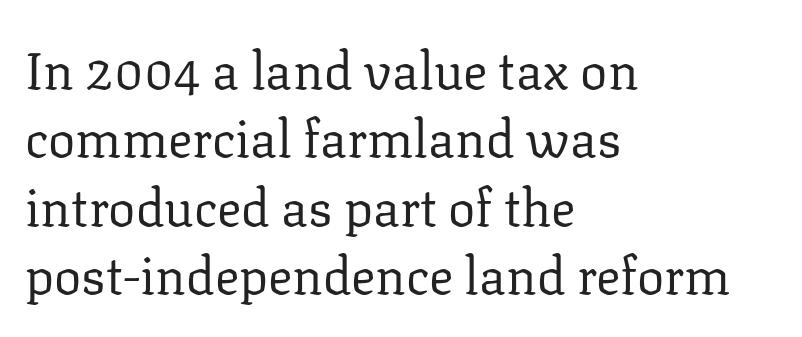
The words here are not underlined. The vertical gap from one line to the next is medium. Do the characters align in a grid? No, the font is proportional. Stems here are at most as thick as an everyday book face. The type is set solid horizontally, with unmodified tracking. Letterform terminals end in serifs throughout the passage.
